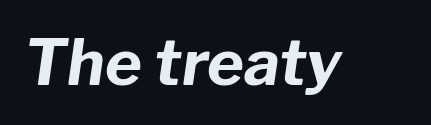
The image shows 63 px bold type, italic (leaning right); set normal letter spacing, not underlined; low stroke contrast and a medium x-height.
